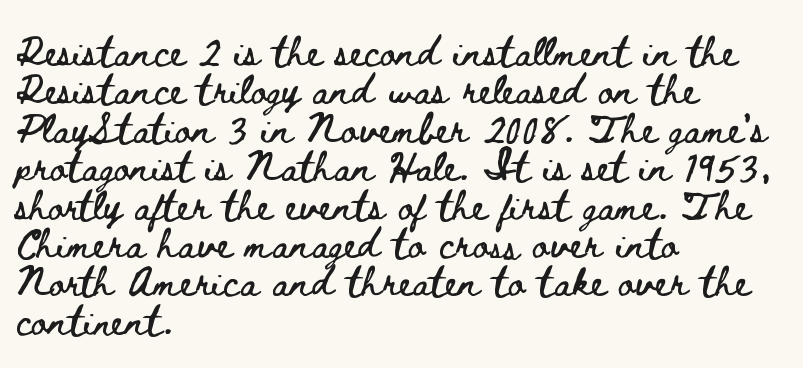
{"width": "wide", "stroke_contrast": "low", "x_height": "small", "monospaced": "no", "underline": "no", "align": "left", "line_spacing": "normal", "line_spacing_ratio": 1.28, "letter_spacing": "normal", "letter_spacing_em": 0.0, "glyph_px": 30}
